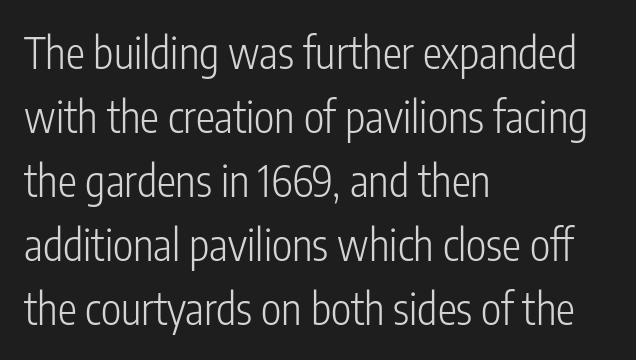
The paragraph has a hard left edge and a soft right edge. Does the type have serifs? No, each stem ends abruptly. Here the designer chose a conventional face with non-uniform glyph widths. How are the letters spaced? Ordinarily, with no added tracking.
